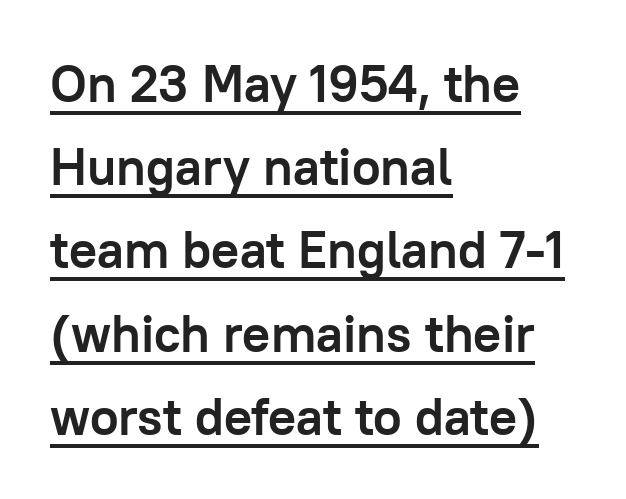
Q: Is the text bold? A: Yes.
Q: Is the text italic (slanted)? A: No, it is upright.
Q: Is the typeface a serif or a sans-serif typeface? A: Sans-serif.
Q: Is the text underlined? A: Yes.
Q: How is the paragraph aligned? A: Left-aligned.
Q: Is the spacing between letters normal or unusually wide? A: Normal.
Q: Is the spacing between lines tight, normal or loose? A: Normal.
Q: Width (condensed, normal, or wide)? A: Normal.
Q: Stroke contrast? A: Low.
Q: x-height? A: Medium.
Q: Monospaced? A: No.
